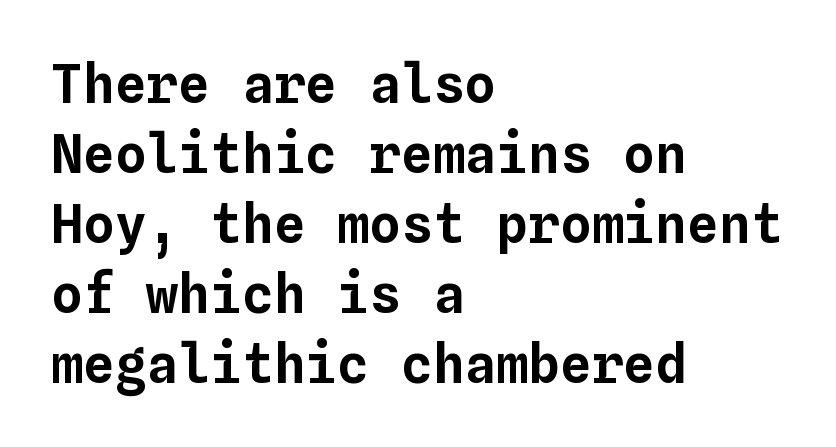
The image shows 53 px text type, upright, monospaced; set left-aligned, normal line spacing (1.32x), normal letter spacing, not underlined; low stroke contrast and a medium x-height.
